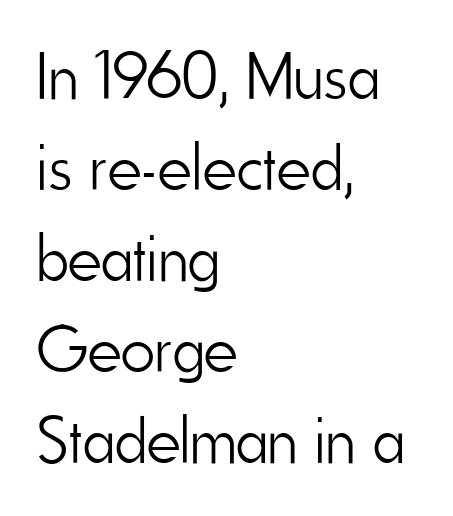
{"serif": "no", "italic": "no", "bold": "no", "weight": "light", "width": "condensed", "stroke_contrast": "low", "x_height": "small", "monospaced": "no", "underline": "no", "align": "left", "line_spacing": "normal", "line_spacing_ratio": 1.38, "letter_spacing": "normal", "letter_spacing_em": 0.0, "glyph_px": 66}
